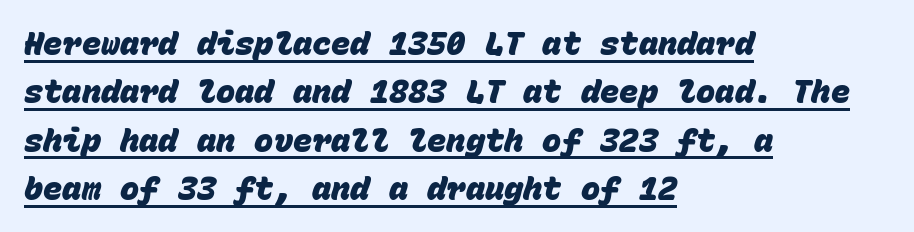
Q: Is the text bold? A: Yes.
Q: Is the typeface a serif or a sans-serif typeface? A: Sans-serif.
Q: Is the text underlined? A: Yes.
Q: How is the paragraph aligned? A: Left-aligned.
Q: Is the spacing between letters normal or unusually wide? A: Normal.
Q: Is the spacing between lines tight, normal or loose? A: Normal.
Q: Width (condensed, normal, or wide)? A: Normal.
Q: Stroke contrast? A: Low.
Q: x-height? A: Large.
Q: Monospaced? A: Yes.
